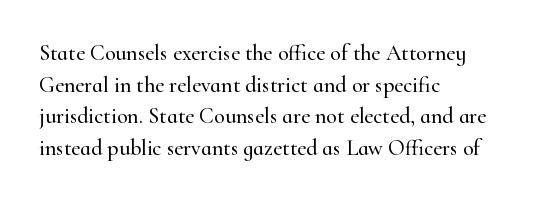
{"italic": "no", "underline": "no", "align": "left", "line_spacing": "normal", "line_spacing_ratio": 1.44, "letter_spacing": "normal", "letter_spacing_em": 0.0, "glyph_px": 22}
